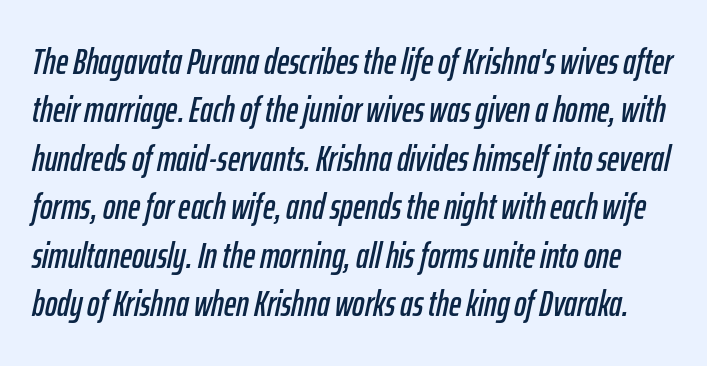
Slanted lettering throughout. Normally led — the rows are evenly, conventionally spaced. The specimen omits any rule beneath the text block's lines. Short note: letters normally spaced.
